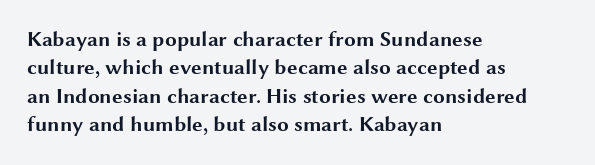
The lines in this sample share a left origin and differ only in where they stop. The block of text has a typical density, with ordinary space between rows. Posture: upright roman. The characters look thick and weighty, a clear bold. Letters rest on an invisible, unmarked baseline. There is no visible air inserted between adjacent glyphs.
